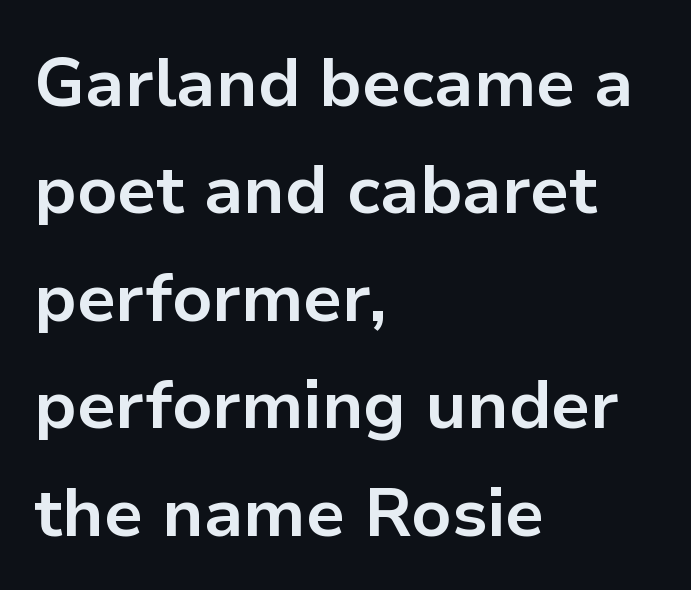
Q: Is the text bold? A: Yes.
Q: Is the text italic (slanted)? A: No, it is upright.
Q: Is the typeface a serif or a sans-serif typeface? A: Sans-serif.
Q: Is the text underlined? A: No.
Q: How is the paragraph aligned? A: Left-aligned.
Q: Is the spacing between letters normal or unusually wide? A: Normal.
Q: Is the spacing between lines tight, normal or loose? A: Normal.
Q: Width (condensed, normal, or wide)? A: Normal.
Q: Stroke contrast? A: Low.
Q: x-height? A: Medium.
Q: Monospaced? A: No.
